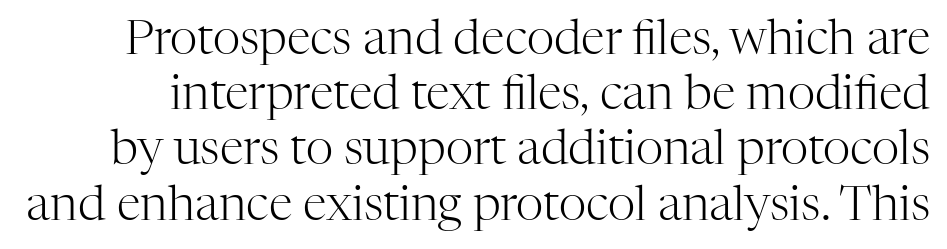
Q: Is the text bold? A: No.
Q: Is the text italic (slanted)? A: No, it is upright.
Q: Is the typeface a serif or a sans-serif typeface? A: Serif.
Q: Is the text underlined? A: No.
Q: Is the spacing between letters normal or unusually wide? A: Normal.
Q: Is the spacing between lines tight, normal or loose? A: Tight.
Q: Width (condensed, normal, or wide)? A: Normal.
Q: Stroke contrast? A: High.
Q: x-height? A: Medium.
Q: Monospaced? A: No.
